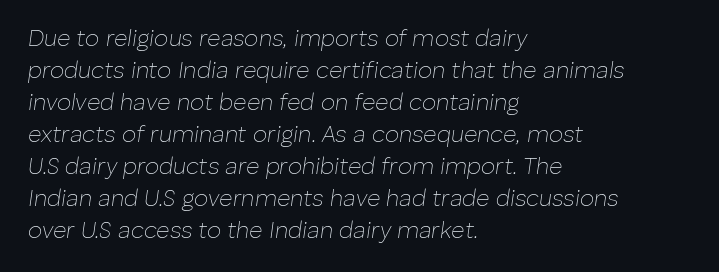
{"italic": "yes", "lean": "right", "slant_degrees": 8, "bold": "no", "underline": "no", "align": "left", "line_spacing": "normal", "line_spacing_ratio": 1.39, "letter_spacing": "normal", "letter_spacing_em": 0.0, "glyph_px": 23}
